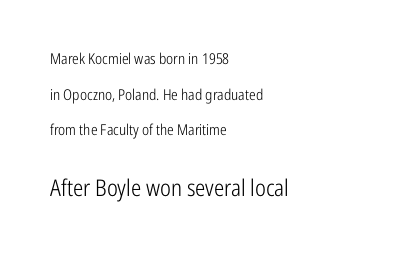
{"italic": "no", "bold": "no", "underline": "no", "align": "left", "line_spacing": "loose", "line_spacing_ratio": 2.38, "letter_spacing": "normal", "letter_spacing_em": 0.0, "larger_block": "second", "size_ratio": 1.53, "glyph_px": 23}
